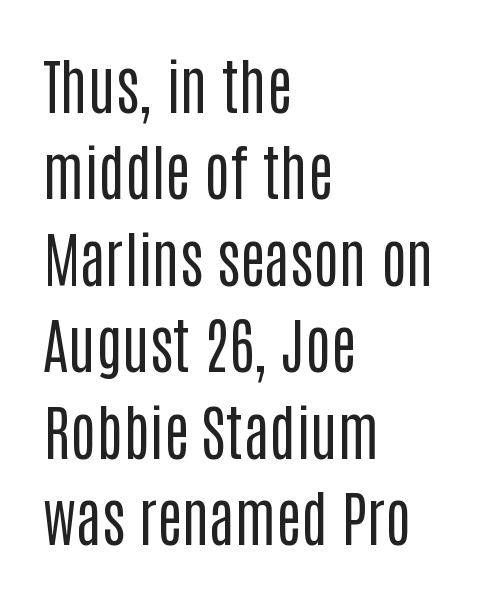
{"serif": "no", "italic": "no", "bold": "no", "weight": "regular", "width": "condensed", "stroke_contrast": "low", "x_height": "large", "monospaced": "no", "underline": "no", "align": "left", "line_spacing": "normal", "line_spacing_ratio": 1.44, "letter_spacing": "normal", "letter_spacing_em": 0.0, "glyph_px": 60}
